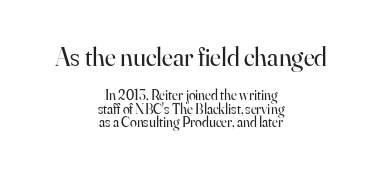
{"italic": "no", "bold": "no", "underline": "no", "align": "center", "line_spacing": "tight", "line_spacing_ratio": 0.97, "letter_spacing": "normal", "letter_spacing_em": 0.0, "larger_block": "first", "size_ratio": 1.86, "glyph_px": 26}
